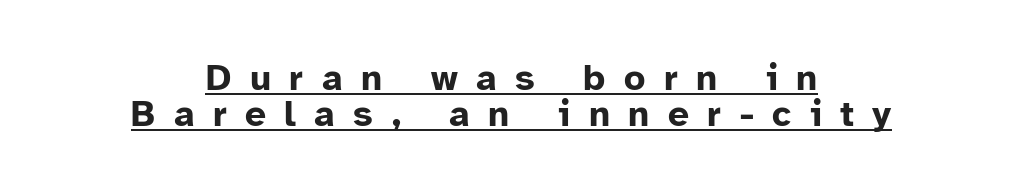
The image shows 37 px bold sans-serif type, upright; set centered, tight line spacing (0.97x), unusually wide letter spacing (+0.5 em), underlined; low stroke contrast and a medium x-height.
